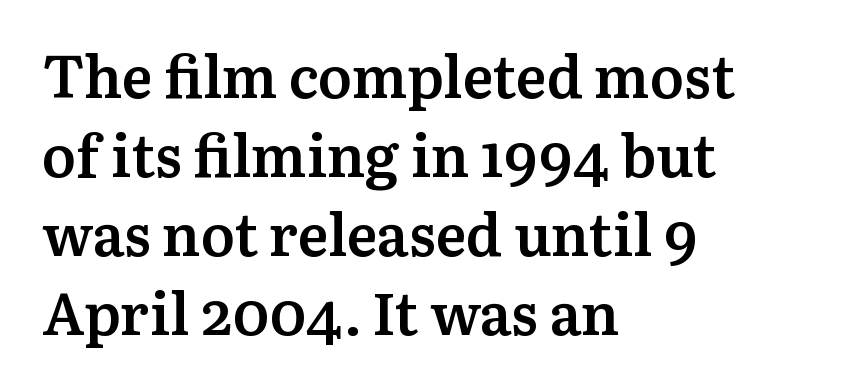
{"serif": "yes", "italic": "no", "bold": "semi", "weight": "semibold", "width": "normal", "stroke_contrast": "medium", "x_height": "medium", "monospaced": "no", "underline": "no", "align": "left", "line_spacing": "normal", "line_spacing_ratio": 1.36, "letter_spacing": "normal", "letter_spacing_em": 0.0, "glyph_px": 58}
